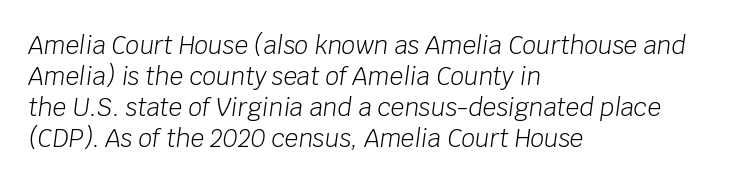
The font sits on the lighter half of the weight spectrum, regular included. Layout note: lines flush left. Regular leading. An italicized treatment has been applied to the whole sample. Glance below the letters and you will spot only blank space.
